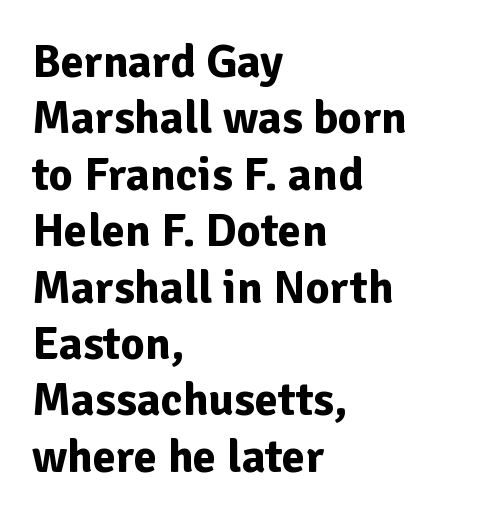
Q: Is the text bold? A: Yes.
Q: Is the text italic (slanted)? A: No, it is upright.
Q: Is the typeface a serif or a sans-serif typeface? A: Sans-serif.
Q: Is the text underlined? A: No.
Q: How is the paragraph aligned? A: Left-aligned.
Q: Is the spacing between letters normal or unusually wide? A: Normal.
Q: Width (condensed, normal, or wide)? A: Normal.
Q: Stroke contrast? A: Low.
Q: x-height? A: Medium.
Q: Monospaced? A: No.
